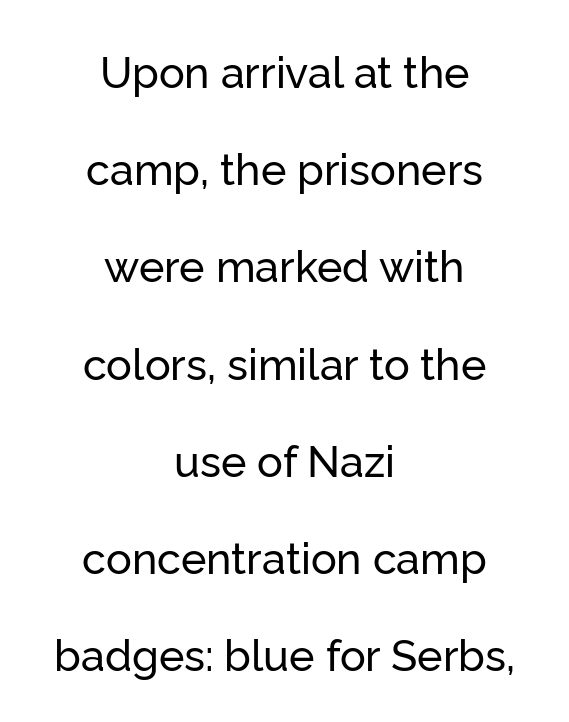
{"serif": "no", "italic": "no", "width": "normal", "stroke_contrast": "low", "x_height": "medium", "monospaced": "no", "underline": "no", "align": "center", "line_spacing": "loose", "line_spacing_ratio": 2.26, "letter_spacing": "normal", "letter_spacing_em": 0.0, "glyph_px": 43}
